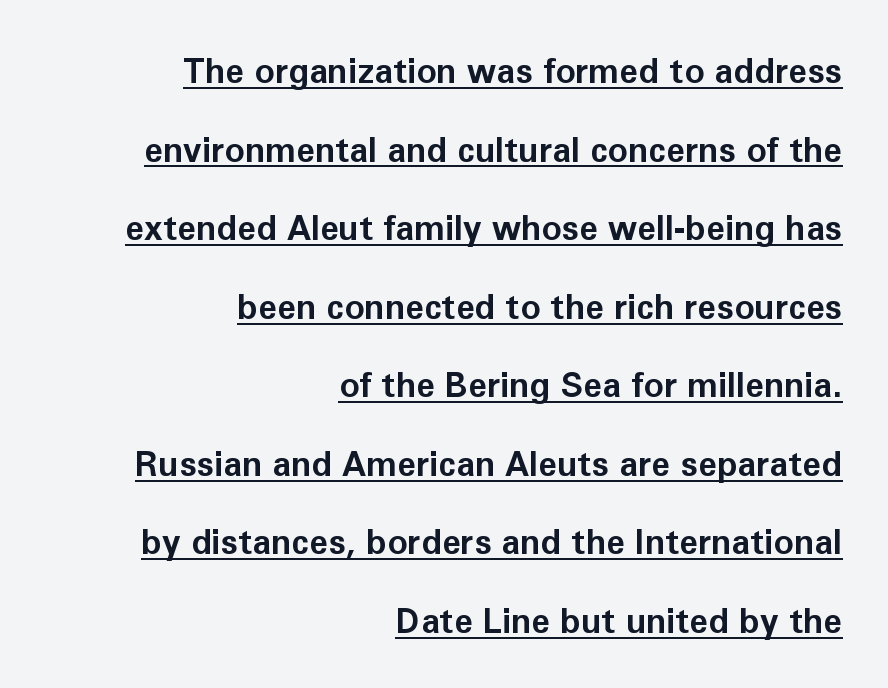
The specimen reads as upright at a glance. The compositor pushed each line to the right boundary. Looks like someone drew a line under every word here. The typesetting leans heavy: a genuine bold.
